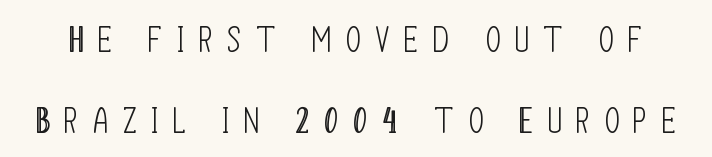
{"serif": "no", "italic": "no", "bold": "no", "weight": "light", "width": "condensed", "stroke_contrast": "low", "x_height": "large", "monospaced": "no", "underline": "no", "line_spacing": "loose", "line_spacing_ratio": 2.26, "letter_spacing": "wide", "letter_spacing_em": 0.42, "glyph_px": 36}
